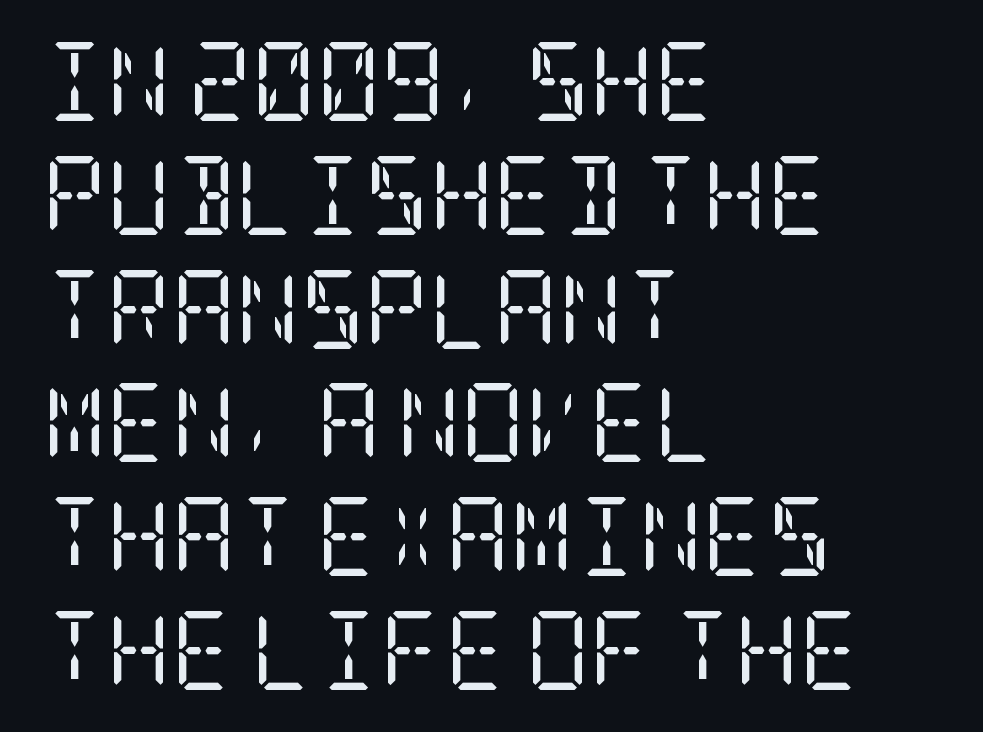
Q: Is the text bold? A: No.
Q: Is the text italic (slanted)? A: No, it is upright.
Q: Is the typeface a serif or a sans-serif typeface? A: Serif.
Q: Is the text underlined? A: No.
Q: How is the paragraph aligned? A: Left-aligned.
Q: Is the spacing between letters normal or unusually wide? A: Normal.
Q: Is the spacing between lines tight, normal or loose? A: Normal.
Q: Width (condensed, normal, or wide)? A: Condensed.
Q: Stroke contrast? A: Low.
Q: x-height? A: Large.
